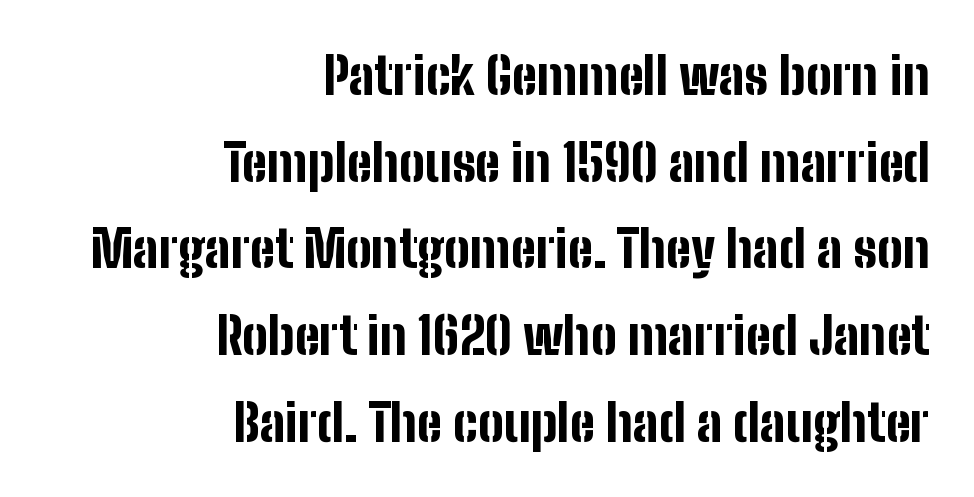
{"serif": "no", "italic": "no", "bold": "yes", "weight": "bold", "width": "condensed", "stroke_contrast": "low", "x_height": "medium", "monospaced": "no", "underline": "no", "align": "right", "line_spacing": "normal", "line_spacing_ratio": 1.7, "letter_spacing": "normal", "letter_spacing_em": 0.0, "glyph_px": 51}
